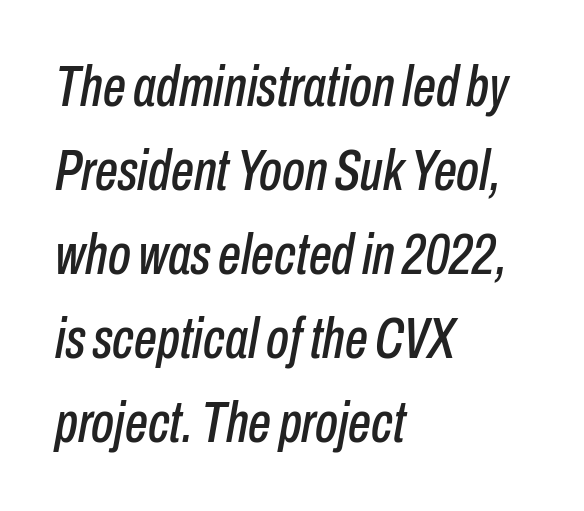
{"italic": "yes", "lean": "right", "slant_degrees": 10, "width": "condensed", "stroke_contrast": "low", "x_height": "medium", "monospaced": "no", "underline": "no", "align": "left", "line_spacing": "normal", "line_spacing_ratio": 1.45, "letter_spacing": "normal", "letter_spacing_em": 0.0, "glyph_px": 58}
